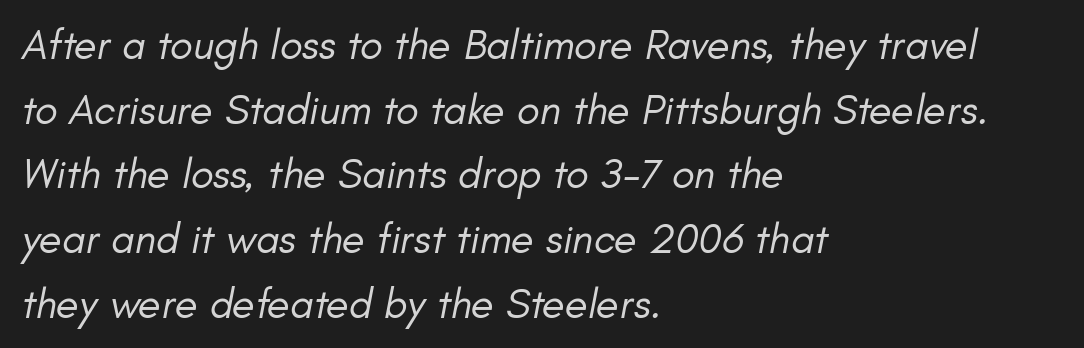
Letter spacing: default. Is this a fixed-width face? No — the glyphs have proportional, varying widths. Words float on clear page, feet unadorned. The rendering applies a slant to the glyphs.
